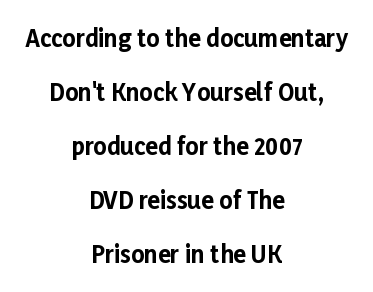
The image shows 23 px bold type, upright; set centered, loose line spacing (2.35x), normal letter spacing, not underlined.
